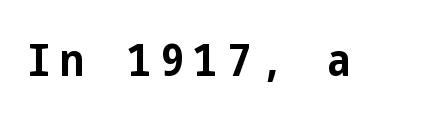
Q: Is the text bold? A: Yes.
Q: Is the text italic (slanted)? A: No, it is upright.
Q: Is the typeface a serif or a sans-serif typeface? A: Sans-serif.
Q: Is the text underlined? A: No.
Q: Is the spacing between letters normal or unusually wide? A: Unusually wide.
Q: Width (condensed, normal, or wide)? A: Condensed.
Q: Stroke contrast? A: Low.
Q: x-height? A: Medium.
